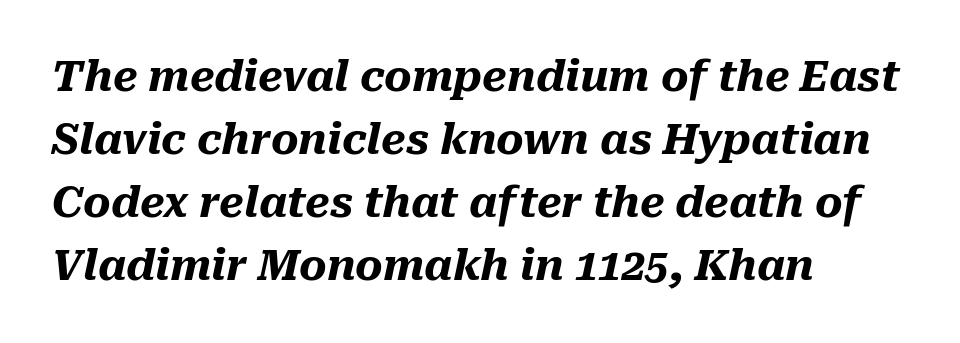
{"italic": "yes", "lean": "right", "slant_degrees": 10, "bold": "yes", "weight": "heavy", "width": "normal", "stroke_contrast": "medium", "x_height": "medium", "monospaced": "no", "underline": "no", "align": "left", "line_spacing": "normal", "line_spacing_ratio": 1.5, "letter_spacing": "normal", "letter_spacing_em": 0.0, "glyph_px": 42}
